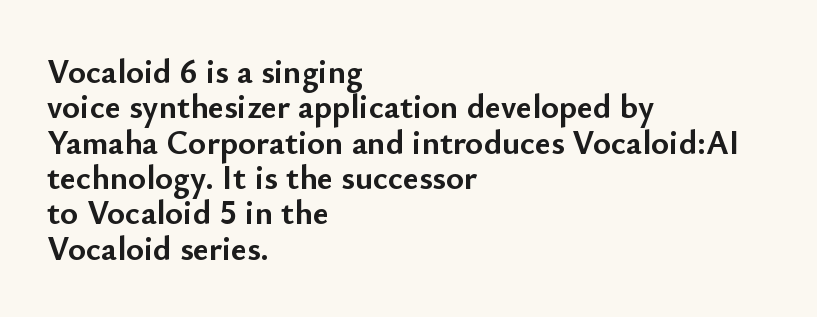
The image shows 34 px semibold sans-serif type, upright; set left-aligned, tight line spacing (1.04x), normal letter spacing, not underlined; low stroke contrast and a small x-height.
